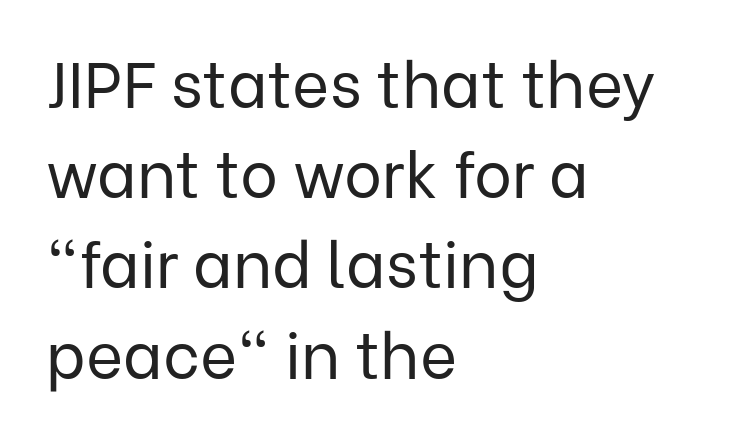
{"serif": "no", "italic": "no", "bold": "no", "weight": "regular", "width": "normal", "stroke_contrast": "low", "x_height": "medium", "monospaced": "no", "underline": "no", "align": "left", "line_spacing": "normal", "line_spacing_ratio": 1.41, "letter_spacing": "normal", "letter_spacing_em": 0.0, "glyph_px": 64}
